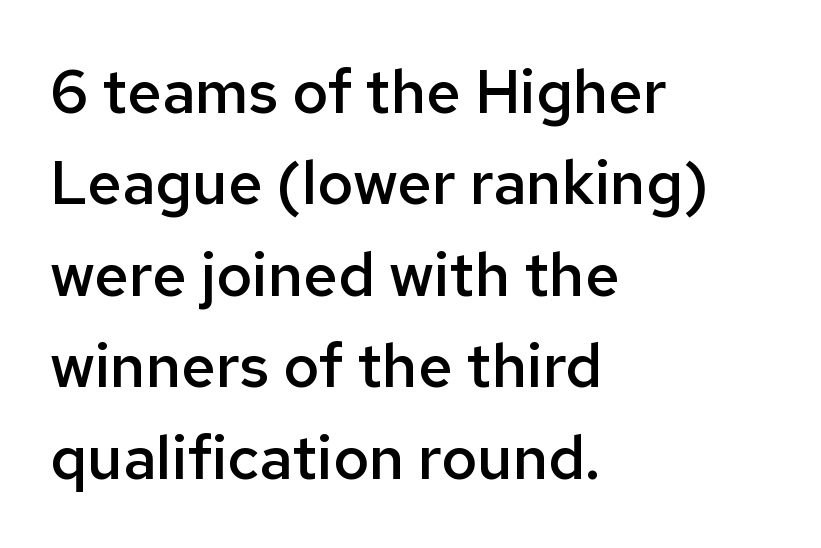
The image shows 61 px semibold sans-serif type, upright; set left-aligned, normal line spacing (1.5x), normal letter spacing, not underlined; low stroke contrast and a medium x-height.
